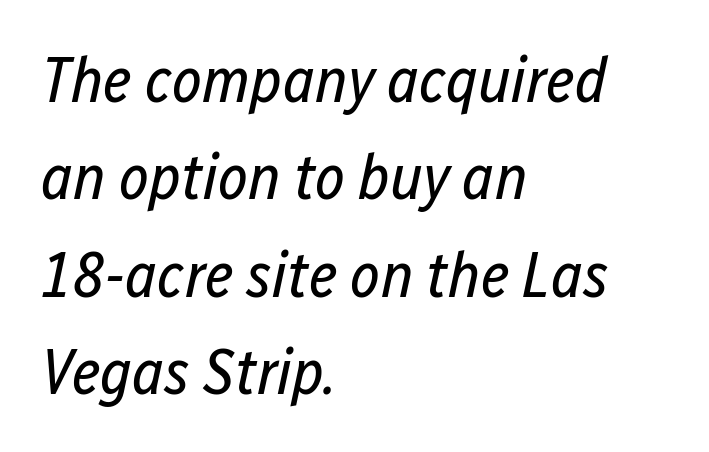
{"italic": "yes", "lean": "right", "slant_degrees": 12, "bold": "no", "weight": "regular", "width": "condensed", "stroke_contrast": "low", "x_height": "medium", "monospaced": "no", "underline": "no", "align": "left", "line_spacing": "normal", "line_spacing_ratio": 1.52, "letter_spacing": "normal", "letter_spacing_em": 0.0, "glyph_px": 64}
